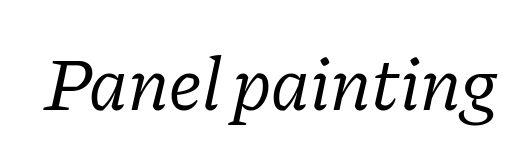
The image shows 76 px regular-weight serif type, italic (leaning right); set normal letter spacing, not underlined; low stroke contrast and a medium x-height.
